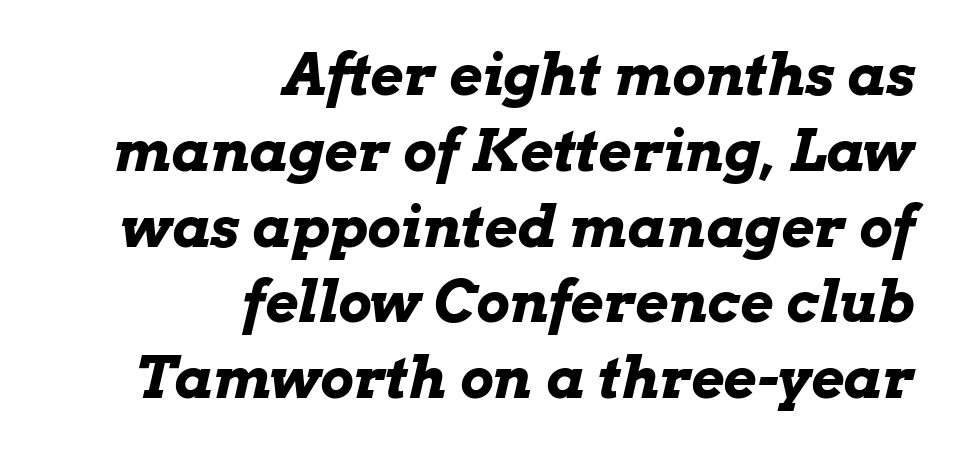
The image shows 57 px bold, wide type, italic (leaning right); set right-aligned, normal line spacing (1.33x), normal letter spacing, not underlined; low stroke contrast and a medium x-height.
